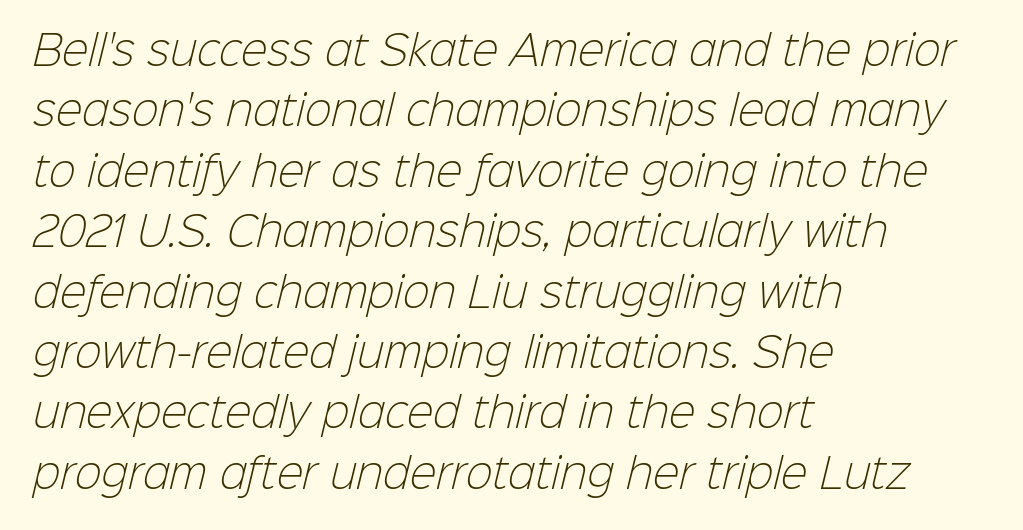
{"serif": "no", "bold": "no", "weight": "light", "width": "normal", "stroke_contrast": "low", "x_height": "medium", "monospaced": "no", "underline": "no", "align": "left", "line_spacing": "normal", "line_spacing_ratio": 1.51, "letter_spacing": "normal", "letter_spacing_em": 0.0, "glyph_px": 40}
